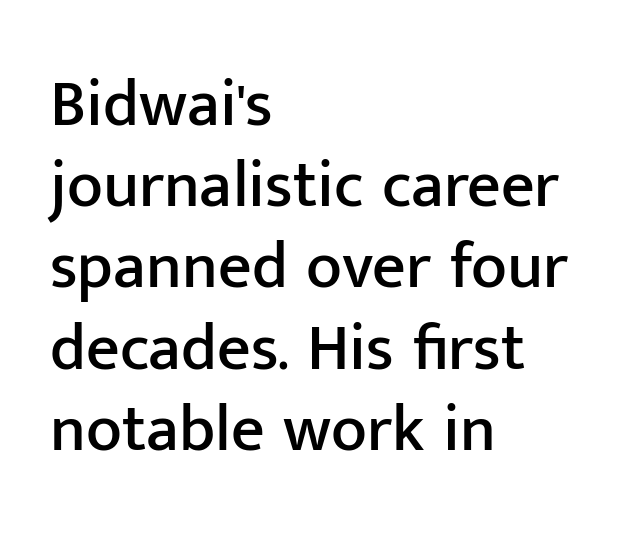
{"serif": "no", "italic": "no", "width": "normal", "stroke_contrast": "low", "x_height": "medium", "monospaced": "no", "underline": "no", "align": "left", "line_spacing_ratio": 1.23, "letter_spacing": "normal", "letter_spacing_em": 0.0, "glyph_px": 66}
